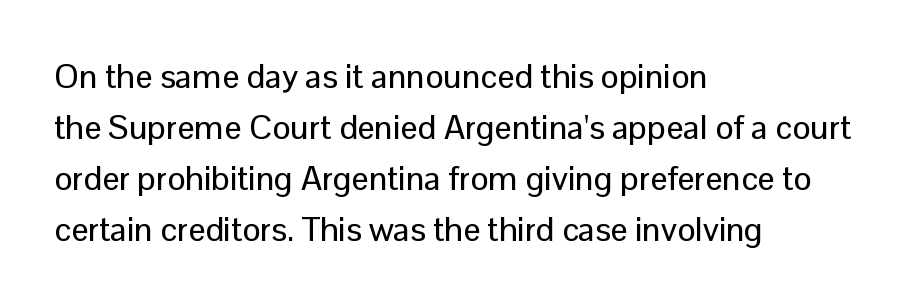
Here the glyphs are tracked normally, forming tight word shapes. Honestly, there is no underline to notice here at all. The typeface chosen for these lines omits serifs. Do the characters align in a grid? No, the font is proportional. Notice how the stems are strictly vertical — no italics here. Notice how descenders clear the ascenders below comfortably — that's standard leading.
